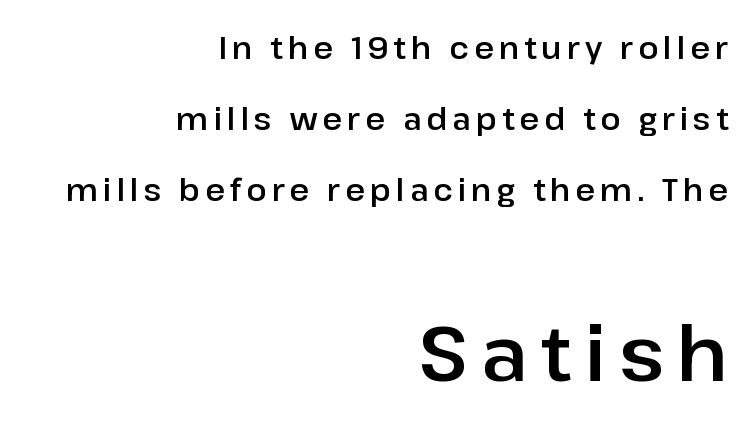
{"serif": "no", "italic": "no", "width": "normal", "stroke_contrast": "low", "x_height": "medium", "monospaced": "no", "underline": "no", "align": "right", "line_spacing": "loose", "line_spacing_ratio": 2.36, "larger_block": "second", "size_ratio": 2.53, "glyph_px": 76}
